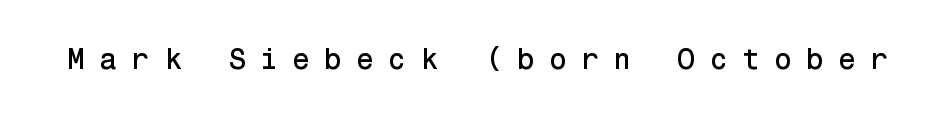
Q: Is the text italic (slanted)? A: No, it is upright.
Q: Is the typeface a serif or a sans-serif typeface? A: Sans-serif.
Q: Is the text underlined? A: No.
Q: Is the spacing between letters normal or unusually wide? A: Unusually wide.
Q: Width (condensed, normal, or wide)? A: Normal.
Q: Stroke contrast? A: Low.
Q: x-height? A: Medium.
